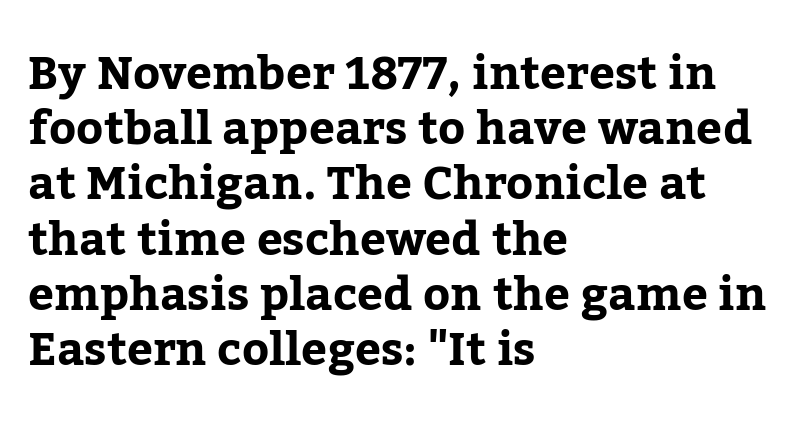
{"serif": "yes", "italic": "no", "width": "normal", "stroke_contrast": "low", "x_height": "medium", "monospaced": "no", "underline": "no", "align": "left", "line_spacing_ratio": 1.2, "letter_spacing": "normal", "letter_spacing_em": 0.0, "glyph_px": 46}
